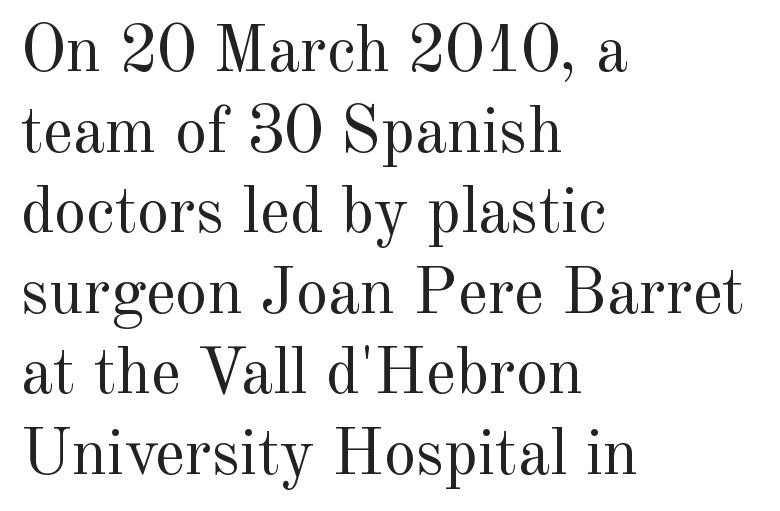
Q: Is the text bold? A: No.
Q: Is the text italic (slanted)? A: No, it is upright.
Q: Is the typeface a serif or a sans-serif typeface? A: Serif.
Q: Is the text underlined? A: No.
Q: How is the paragraph aligned? A: Left-aligned.
Q: Is the spacing between letters normal or unusually wide? A: Normal.
Q: Width (condensed, normal, or wide)? A: Normal.
Q: x-height? A: Small.
Q: Monospaced? A: No.
